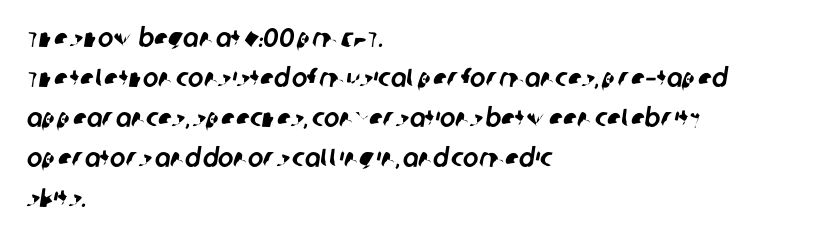
Q: Is the text underlined? A: No.
Q: How is the paragraph aligned? A: Left-aligned.
Q: Is the spacing between letters normal or unusually wide? A: Normal.
Q: Is the spacing between lines tight, normal or loose? A: Normal.
